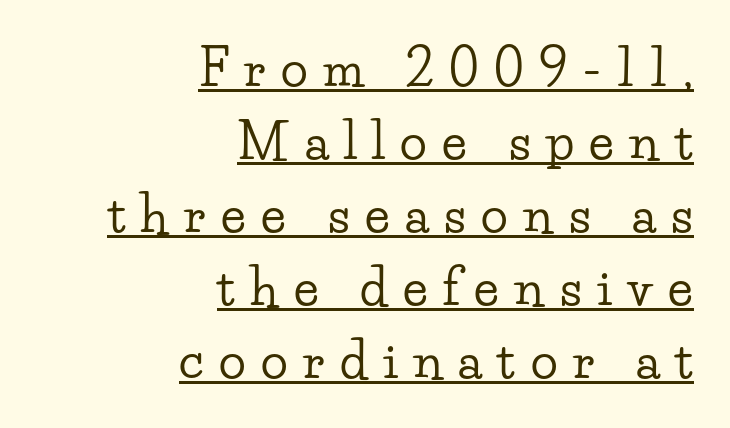
The image shows 50 px wide serif type, upright; set right-aligned, normal line spacing (1.46x), unusually wide letter spacing (+0.31 em), underlined; low stroke contrast and a small x-height.
